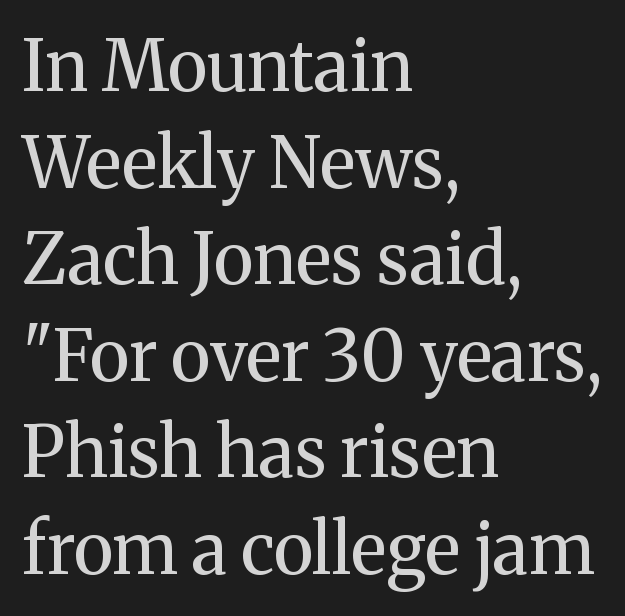
{"serif": "yes", "italic": "no", "bold": "no", "weight": "regular", "width": "normal", "stroke_contrast": "medium", "x_height": "medium", "monospaced": "no", "underline": "no", "align": "left", "line_spacing": "normal", "line_spacing_ratio": 1.38, "letter_spacing": "normal", "letter_spacing_em": 0.0, "glyph_px": 70}
